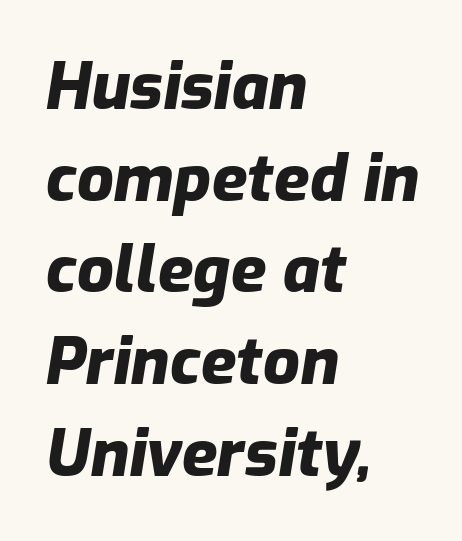
The passage shown is typed in a proportional face where columns would drift. The rendering uses a moderate line-height, typical for paragraphs. The specimen reads as italic at a glance. The sample has been set heavy, in full bold. Words float on clear page, feet unadorned.
